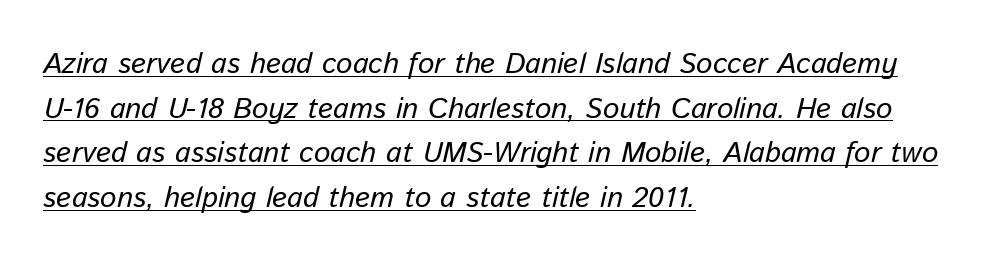
The image shows 29 px text type, italic (leaning right); set left-aligned, normal line spacing (1.54x), normal letter spacing, underlined; low stroke contrast and a medium x-height.
